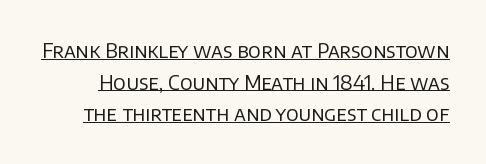
Q: Is the text bold? A: No.
Q: Is the text italic (slanted)? A: No, it is upright.
Q: Is the text underlined? A: Yes.
Q: Is the spacing between letters normal or unusually wide? A: Normal.
Q: Is the spacing between lines tight, normal or loose? A: Normal.
